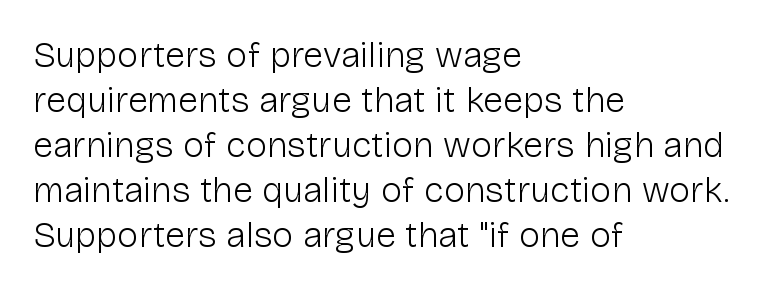
The image shows 36 px light sans-serif type, upright; set left-aligned, normal line spacing (1.25x), normal letter spacing, not underlined; low stroke contrast and a medium x-height.
